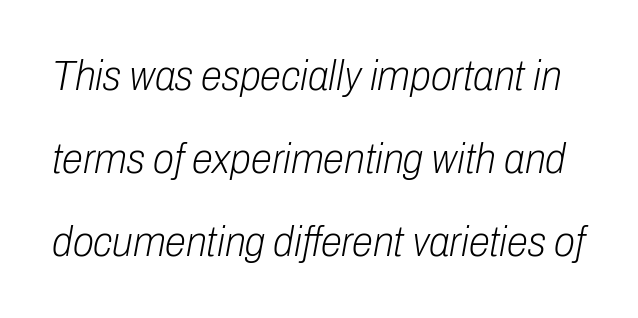
Q: Is the text bold? A: No.
Q: Is the text italic (slanted)? A: Yes, it leans right by about 10 degrees.
Q: Is the text underlined? A: No.
Q: Is the spacing between letters normal or unusually wide? A: Normal.
Q: Is the spacing between lines tight, normal or loose? A: Loose.
Q: Width (condensed, normal, or wide)? A: Condensed.
Q: Stroke contrast? A: Low.
Q: x-height? A: Medium.
Q: Monospaced? A: No.
